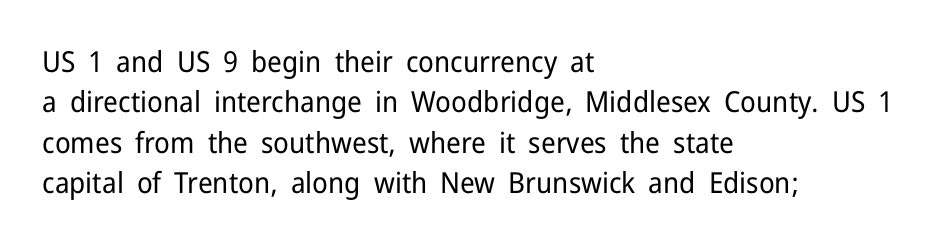
{"serif": "no", "italic": "no", "bold": "no", "weight": "regular", "width": "normal", "stroke_contrast": "low", "x_height": "medium", "monospaced": "no", "underline": "no", "align": "left", "line_spacing": "normal", "line_spacing_ratio": 1.39, "letter_spacing": "normal", "letter_spacing_em": 0.0, "glyph_px": 29}
